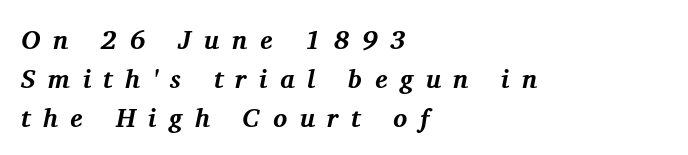
The image shows 26 px bold type, italic (leaning right); set left-aligned, normal line spacing (1.5x), unusually wide letter spacing (+0.49 em), not underlined.
